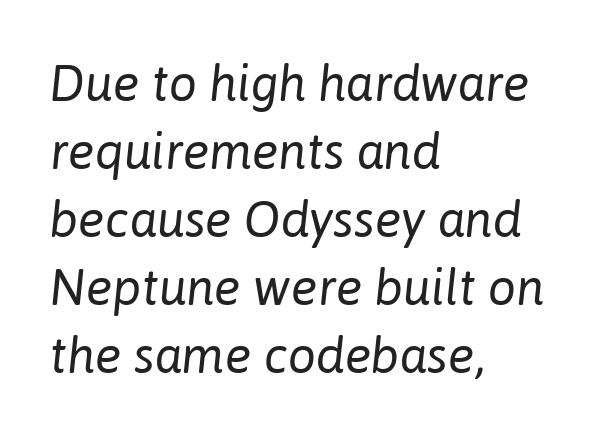
{"italic": "yes", "lean": "right", "slant_degrees": 6, "bold": "no", "weight": "regular", "width": "normal", "stroke_contrast": "low", "x_height": "medium", "monospaced": "no", "underline": "no", "align": "left", "line_spacing": "normal", "line_spacing_ratio": 1.36, "letter_spacing": "normal", "letter_spacing_em": 0.0, "glyph_px": 50}
